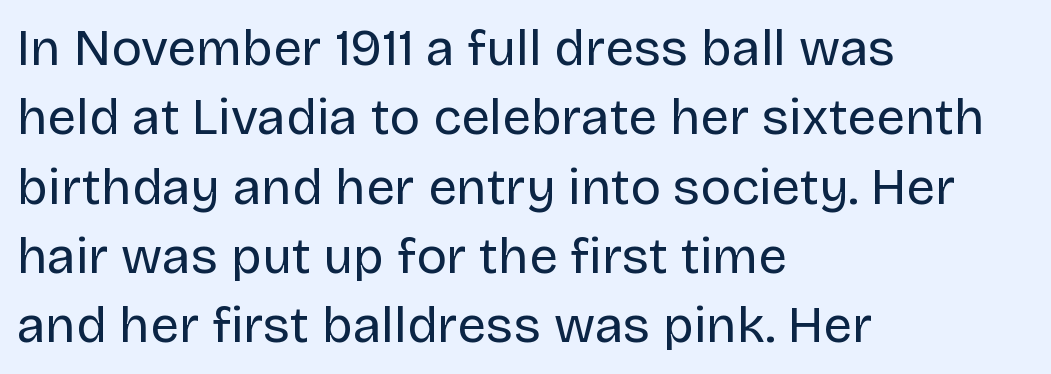
Q: Is the text bold? A: No.
Q: Is the text italic (slanted)? A: No, it is upright.
Q: Is the typeface a serif or a sans-serif typeface? A: Sans-serif.
Q: Is the text underlined? A: No.
Q: How is the paragraph aligned? A: Left-aligned.
Q: Is the spacing between letters normal or unusually wide? A: Normal.
Q: Is the spacing between lines tight, normal or loose? A: Normal.
Q: Width (condensed, normal, or wide)? A: Normal.
Q: Stroke contrast? A: Low.
Q: x-height? A: Large.
Q: Monospaced? A: No.
